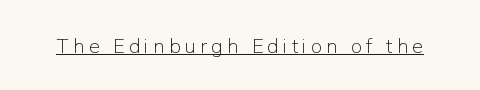
{"italic": "no", "bold": "no", "underline": "yes", "letter_spacing": "wide", "letter_spacing_em": 0.21, "glyph_px": 20}
